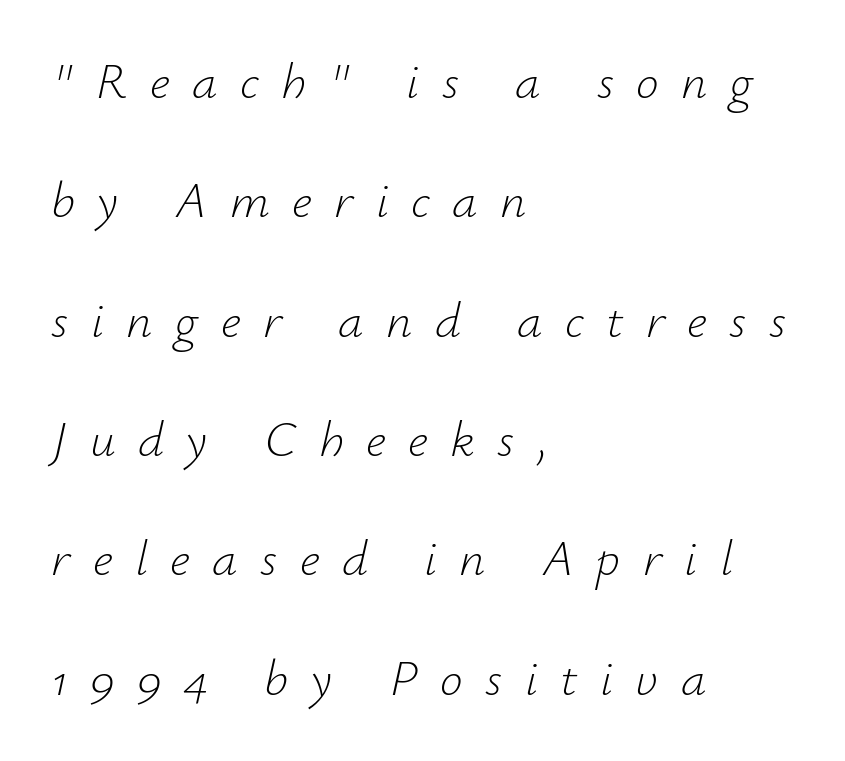
Rows of type keep a wide berth in the vertical direction. In terms of posture, this sample is oblique. The letterforms sit at book weight or below. Check under the words: just untouched page. Varying glyph widths throughout — classic text-font behaviour. Does extra space separate the letters? Yes, quite a lot of it.
